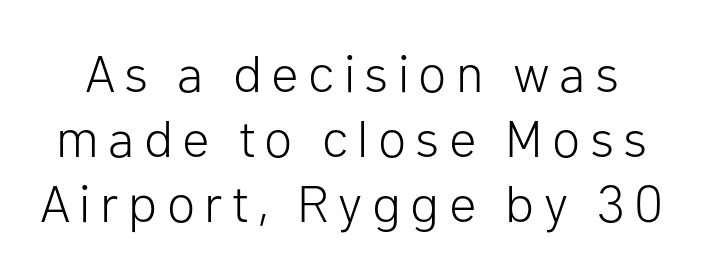
Stroke thickness stays within the range of a standard reading face or lighter. Each letter keeps its own natural width here, so spacing adapts to shape. Nope, no serifs anywhere on these letters. If you measured baseline to baseline, you'd find a middling distance.
